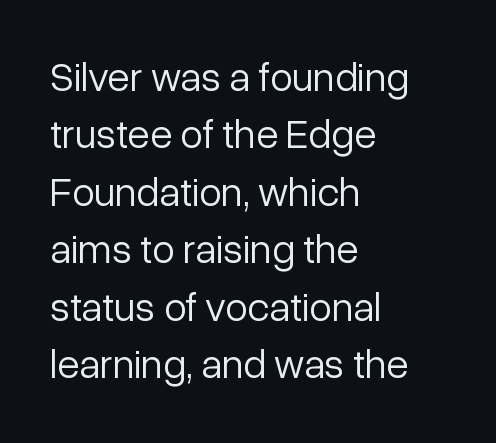
{"serif": "no", "italic": "no", "bold": "no", "weight": "light", "width": "normal", "stroke_contrast": "low", "x_height": "medium", "monospaced": "no", "underline": "no", "align": "left", "line_spacing": "normal", "line_spacing_ratio": 1.4, "letter_spacing": "normal", "letter_spacing_em": 0.0, "glyph_px": 41}
